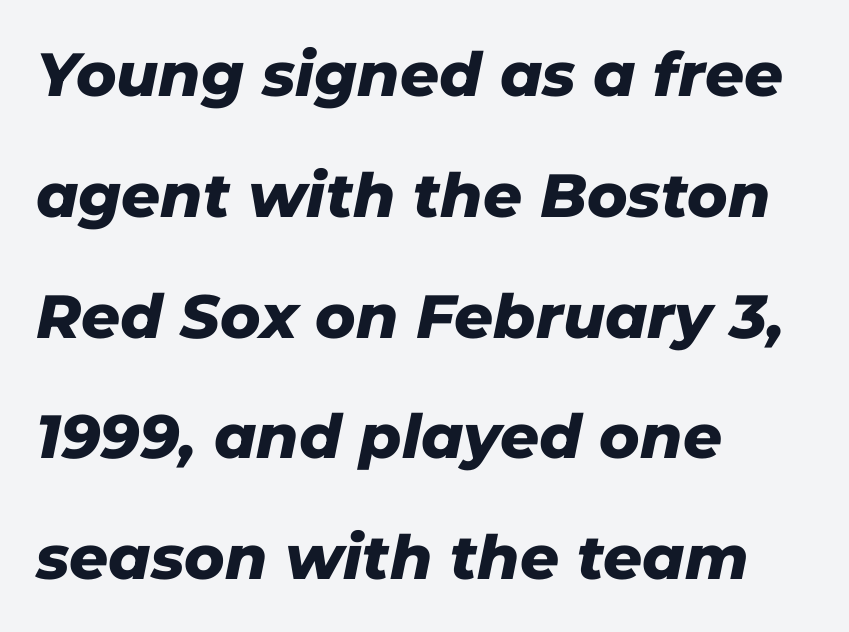
{"italic": "yes", "lean": "right", "slant_degrees": 11, "bold": "yes", "weight": "heavy", "width": "normal", "stroke_contrast": "low", "x_height": "medium", "monospaced": "no", "underline": "no", "align": "left", "line_spacing": "loose", "line_spacing_ratio": 1.98, "letter_spacing": "normal", "letter_spacing_em": 0.0, "glyph_px": 61}
